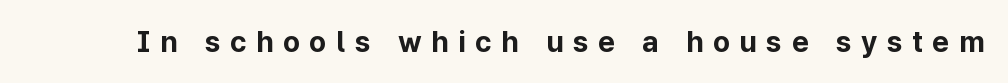
{"serif": "no", "italic": "no", "bold": "yes", "weight": "bold", "width": "normal", "stroke_contrast": "low", "x_height": "medium", "monospaced": "no", "underline": "no", "letter_spacing": "wide", "letter_spacing_em": 0.33, "glyph_px": 29}
